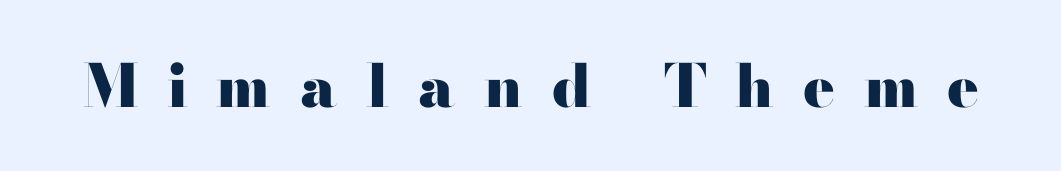
The image shows 59 px heavy, wide serif type, upright; set unusually wide letter spacing (+0.49 em), not underlined; high stroke contrast and a small x-height.
